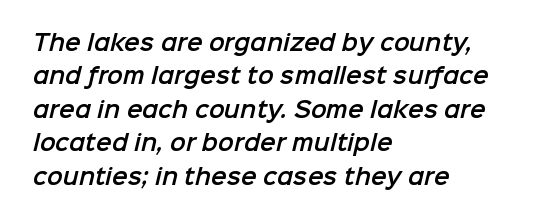
Here the glyphs are tracked normally, forming tight word shapes. Unmarked baselines from the first word to the last. Visually the block forms a straight wall on the left and a jagged coastline on the right. The space between consecutive lines is moderate.
